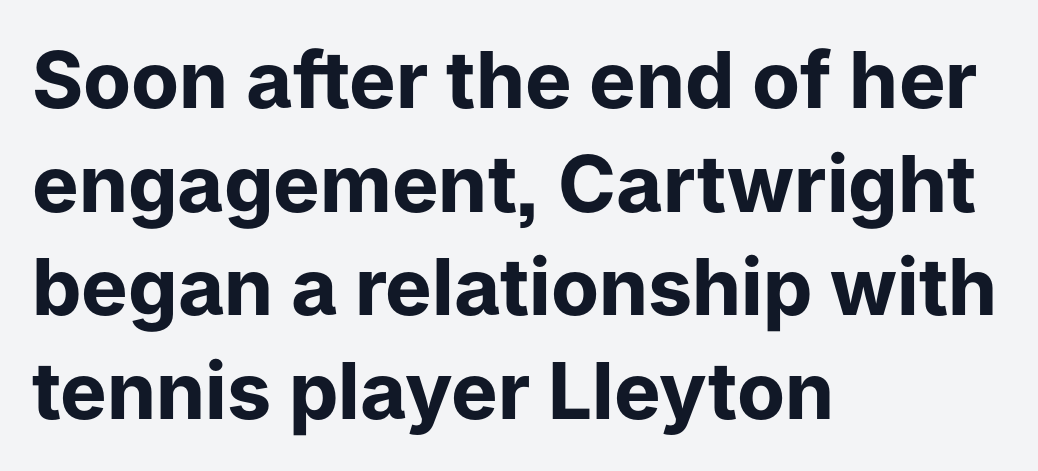
The image shows 78 px bold sans-serif type, upright; set left-aligned, normal line spacing (1.33x), normal letter spacing, not underlined; low stroke contrast and a medium x-height.
